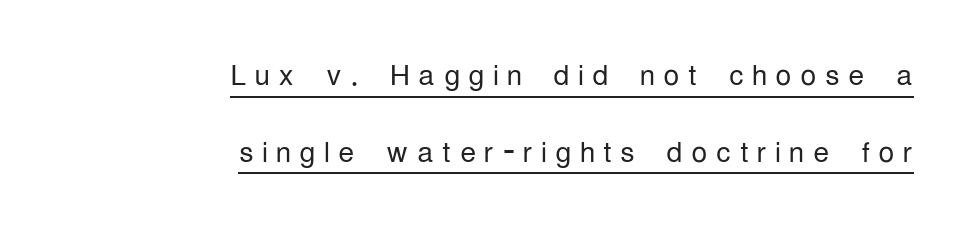
{"serif": "no", "italic": "no", "bold": "no", "weight": "light", "width": "condensed", "stroke_contrast": "low", "x_height": "medium", "monospaced": "no", "underline": "yes", "align": "right", "line_spacing": "loose", "line_spacing_ratio": 1.92, "letter_spacing": "wide", "letter_spacing_em": 0.21, "glyph_px": 40}
